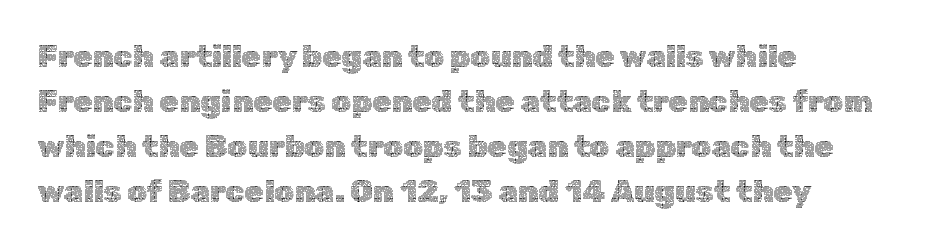
{"italic": "no", "bold": "no", "weight": "thin", "width": "normal", "x_height": "medium", "monospaced": "no", "underline": "no", "align": "left", "line_spacing": "normal", "line_spacing_ratio": 1.45, "letter_spacing": "normal", "letter_spacing_em": 0.0, "glyph_px": 31}
